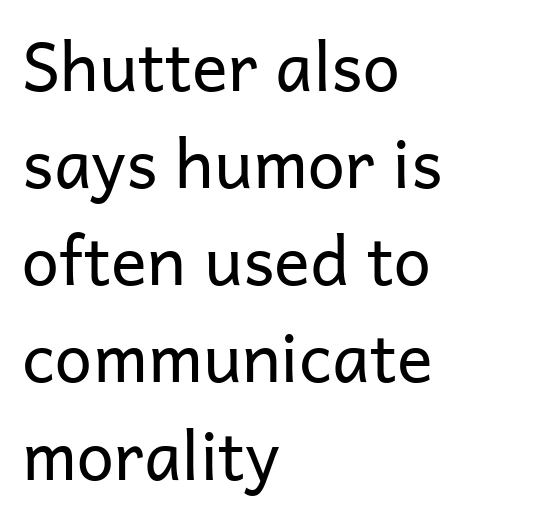
{"serif": "no", "italic": "no", "bold": "no", "weight": "regular", "width": "normal", "stroke_contrast": "low", "x_height": "medium", "monospaced": "no", "underline": "no", "align": "left", "line_spacing": "normal", "line_spacing_ratio": 1.45, "letter_spacing": "normal", "letter_spacing_em": 0.0, "glyph_px": 67}
